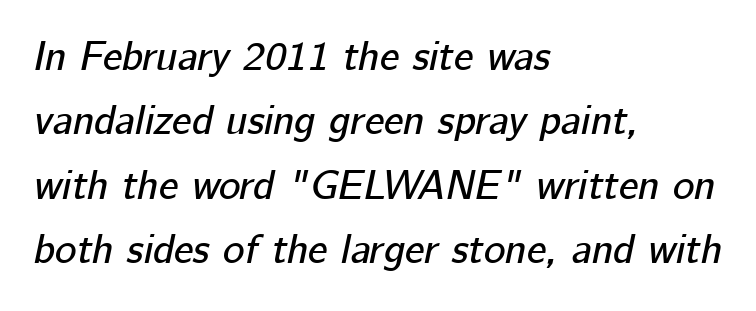
The passage is arranged the way most books set body copy — flush left. Here the designer chose a conventional face with non-uniform glyph widths. Regarding leading, the lines here are spaced in the standard way. The lettering tilts uniformly, giving the passage an italic look. Inter-character spacing is left at the font's built-in metrics.
